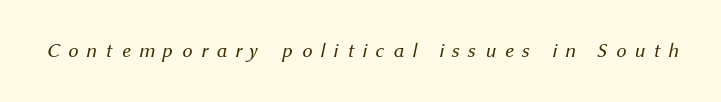
The image shows 20 px text type; set unusually wide letter spacing (+0.42 em), not underlined.
